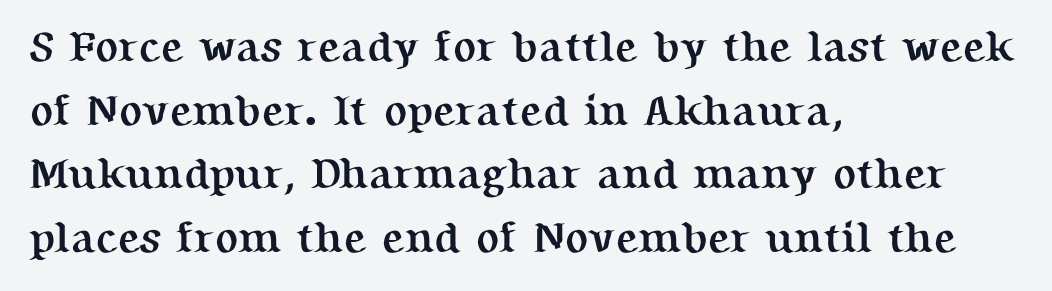
The words here are not underlined. Layout note: lines flush left. Character widths vary here, with narrow letters taking less room than wide ones. The glyphs in this specimen are seriffed.
